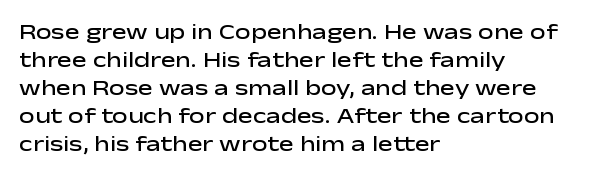
The image shows 22 px text type, upright; set left-aligned, normal line spacing (1.27x), normal letter spacing, not underlined.
